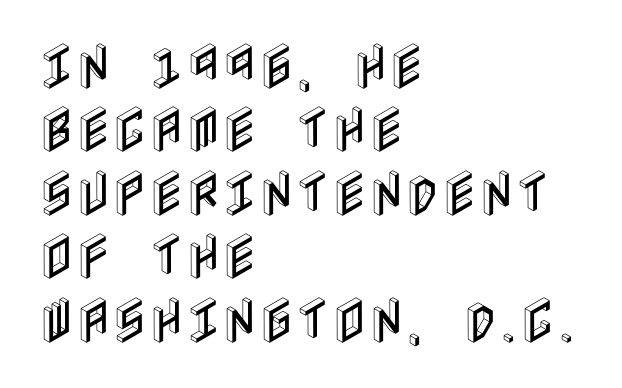
The image shows 50 px condensed type, upright; set left-aligned, normal line spacing (1.27x), normal letter spacing, not underlined; a large x-height.
